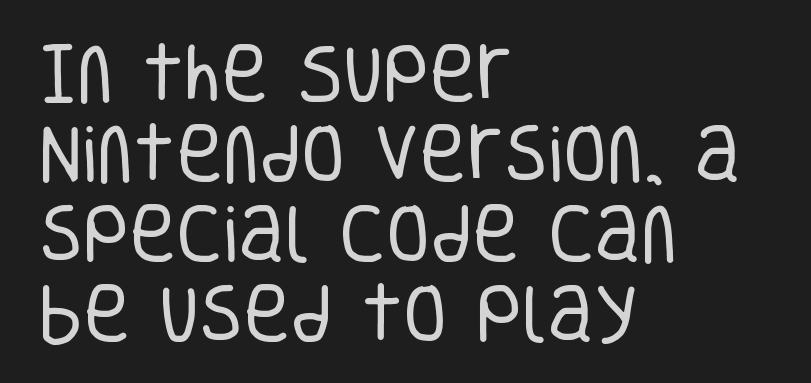
Think standard paragraph weight, or any step lighter than that. One-word summary of the alignment: left. The rendering uses natural spacing where letterforms have individual widths. Ordinary non-slanted type is in use. Glyph-to-glyph distance matches everyday printed text. Vertically, the passage feels balanced, rows spaced as you'd expect.
